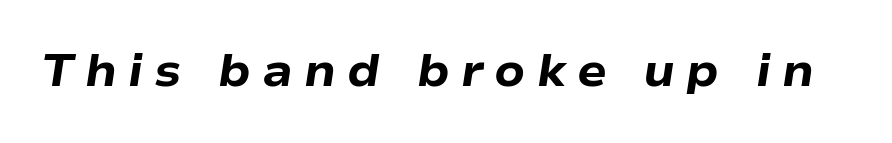
Q: Is the text bold? A: Yes.
Q: Is the text italic (slanted)? A: Yes, it leans right by about 9 degrees.
Q: Is the text underlined? A: No.
Q: Is the spacing between letters normal or unusually wide? A: Unusually wide.
Q: Width (condensed, normal, or wide)? A: Wide.
Q: Stroke contrast? A: Low.
Q: x-height? A: Medium.
Q: Monospaced? A: No.
